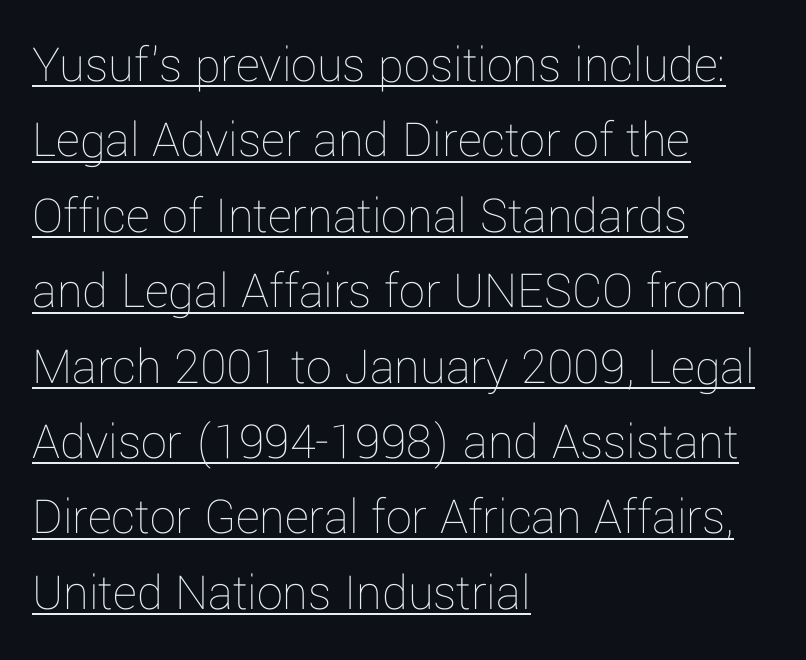
Posture: straight, roman, zero tilt. The tracking reads as untouched default to a designer's eye. The typeface has the unassuming heft of standard copy or less. Each letter keeps its own natural width here, so spacing adapts to shape. The block of text has a typical density, with ordinary space between rows. These lines stack with their left ends in a neat column.
